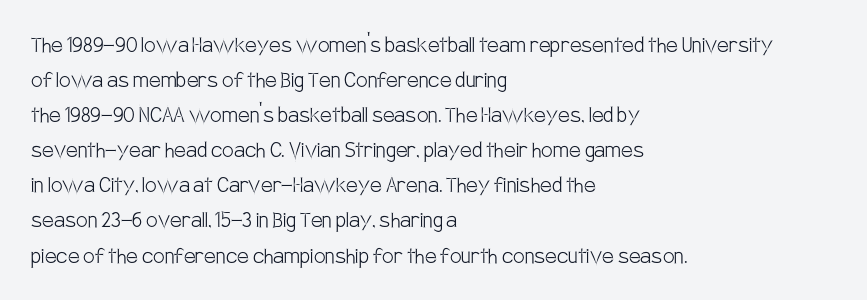
{"italic": "no", "bold": "no", "underline": "no", "align": "left", "line_spacing": "normal", "line_spacing_ratio": 1.35, "letter_spacing": "normal", "letter_spacing_em": 0.0, "glyph_px": 26}
